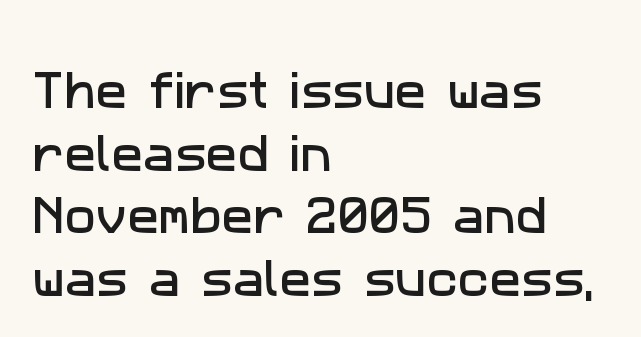
The image shows 42 px sans-serif type; set left-aligned, normal line spacing (1.49x), normal letter spacing, not underlined; low stroke contrast and a medium x-height.
